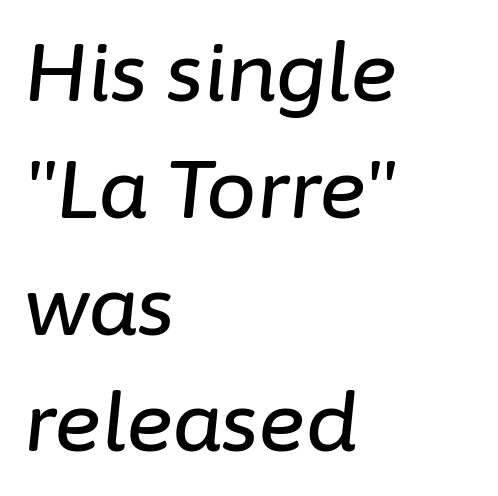
The lines are quadded left. Would a proofreader flag this as italicized? Yes. Type without underlining. The rendering uses natural spacing where letterforms have individual widths. The space between consecutive lines is moderate. This sample uses plain, unmodified letter spacing.
